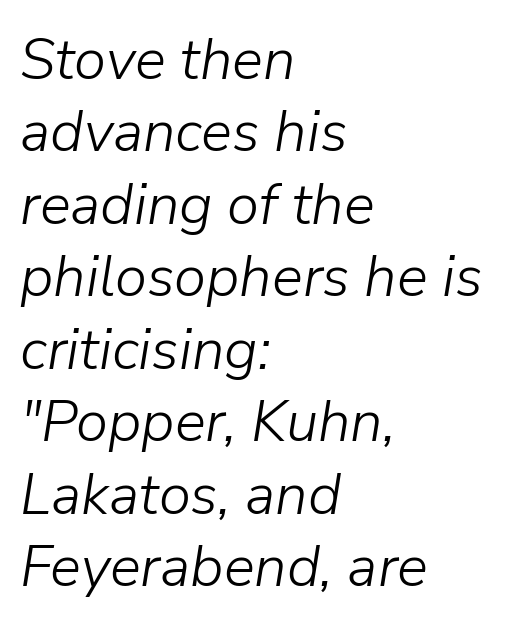
{"italic": "yes", "lean": "right", "slant_degrees": 9, "bold": "no", "weight": "light", "width": "normal", "stroke_contrast": "low", "x_height": "medium", "monospaced": "no", "underline": "no", "align": "left", "line_spacing": "normal", "line_spacing_ratio": 1.25, "letter_spacing": "normal", "letter_spacing_em": 0.0, "glyph_px": 58}
